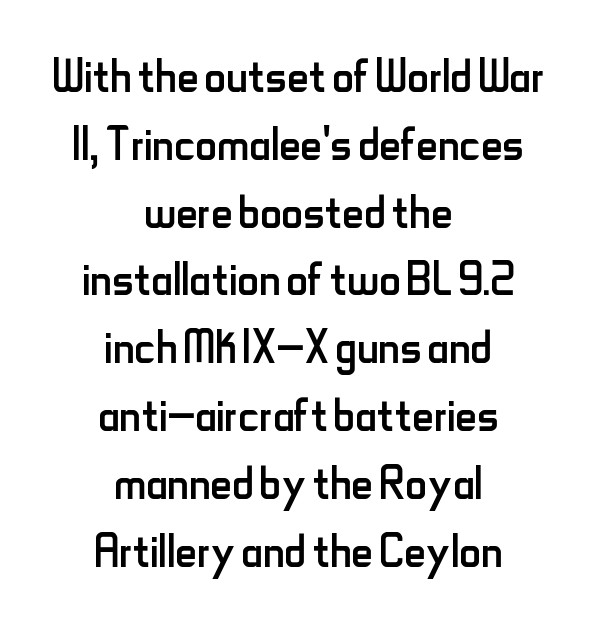
The characters display no serif detailing; their extremities are plain. Observe the ordinary spacing: letters are neighbours, not strangers. Rows of type sit shoulder to shoulder in the vertical direction. The lettering holds an erect, upright posture throughout. The compositor balanced each line on the midline. This sample has the flowing, uneven cadence of proportional lettering.
